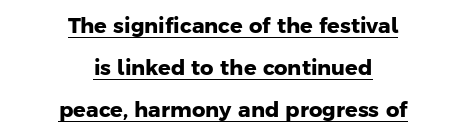
This rendering leaves character spacing at its baseline value. Successive baselines arrive slowly, with a big drop between each. This rendering features underlined lettering. The rag falls on both sides of this text block equally. Heft: maximum for text — a bold.
